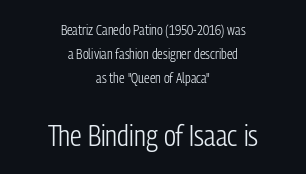
Rule under the text: the space is simply empty. Designer's note — italics off, roman on. Note: smaller setting up top, larger setting below. Short and long lines alike share a common midpoint. A quiet, ordinary-to-light weight characterises the typeface.
